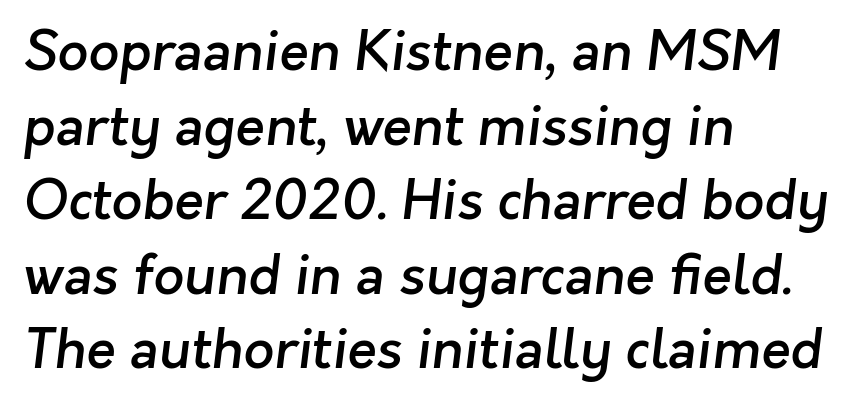
Does the type have serifs? No, each stem ends abruptly. What weight is shown? A semibold, between regular and bold. Clear beneath every line of the passage. Honestly, the row spacing looks completely unremarkable. Here the designer chose a conventional face with non-uniform glyph widths.
